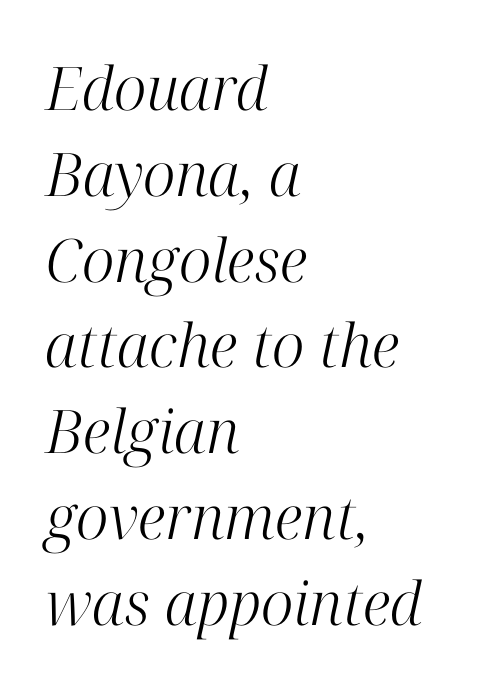
{"serif": "yes", "italic": "yes", "lean": "right", "slant_degrees": 12, "bold": "no", "weight": "light", "width": "normal", "stroke_contrast": "high", "x_height": "medium", "monospaced": "no", "underline": "no", "align": "left", "line_spacing": "normal", "line_spacing_ratio": 1.43, "letter_spacing": "normal", "letter_spacing_em": 0.0, "glyph_px": 60}
